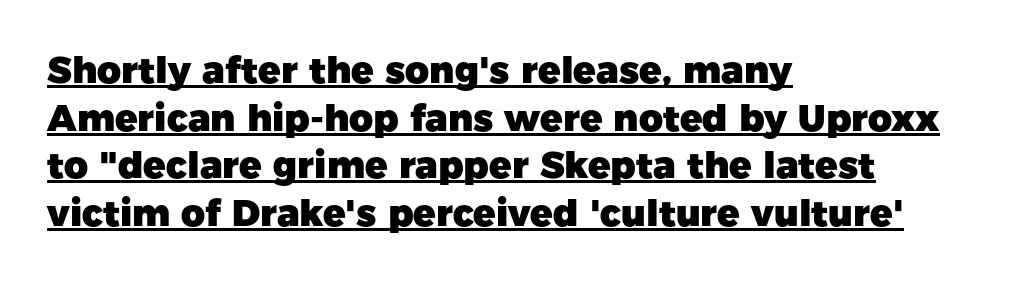
The image shows 37 px heavy sans-serif type, upright; set left-aligned, normal line spacing (1.29x), normal letter spacing, underlined; low stroke contrast and a medium x-height.
